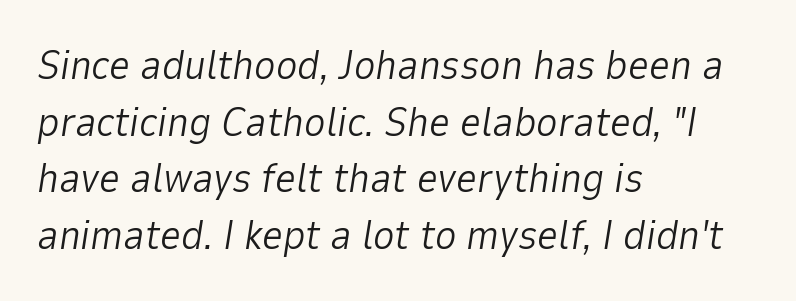
{"italic": "yes", "lean": "right", "slant_degrees": 9, "bold": "no", "weight": "light", "width": "normal", "stroke_contrast": "low", "x_height": "medium", "monospaced": "no", "underline": "no", "align": "left", "line_spacing": "normal", "line_spacing_ratio": 1.38, "letter_spacing": "normal", "letter_spacing_em": 0.0, "glyph_px": 41}
